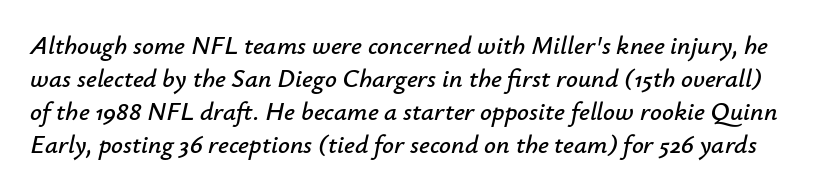
Q: Is the text italic (slanted)? A: Yes, it leans right by about 12 degrees.
Q: Is the text underlined? A: No.
Q: Is the spacing between letters normal or unusually wide? A: Normal.
Q: Is the spacing between lines tight, normal or loose? A: Normal.
